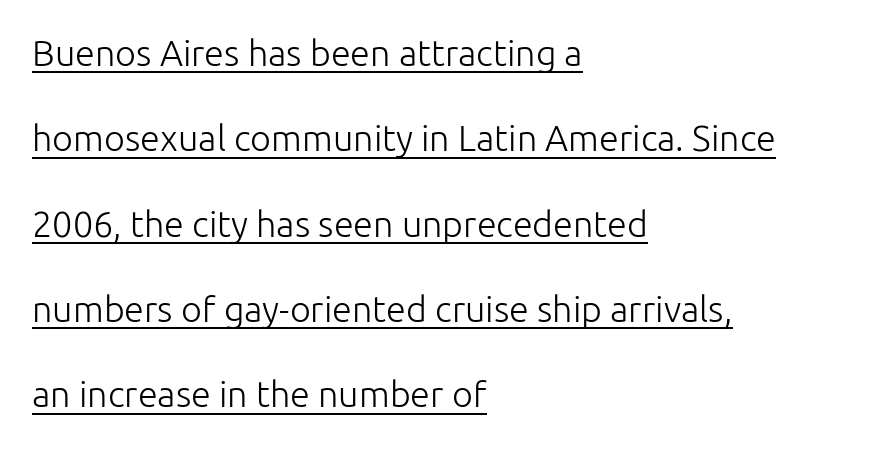
Q: Is the text bold? A: No.
Q: Is the text italic (slanted)? A: No, it is upright.
Q: Is the typeface a serif or a sans-serif typeface? A: Sans-serif.
Q: Is the text underlined? A: Yes.
Q: How is the paragraph aligned? A: Left-aligned.
Q: Is the spacing between letters normal or unusually wide? A: Normal.
Q: Is the spacing between lines tight, normal or loose? A: Loose.
Q: Width (condensed, normal, or wide)? A: Normal.
Q: Stroke contrast? A: Low.
Q: x-height? A: Medium.
Q: Monospaced? A: No.
